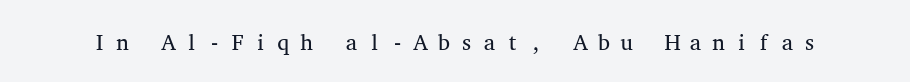
{"italic": "no", "bold": "no", "underline": "no", "letter_spacing": "wide", "letter_spacing_em": 0.26, "glyph_px": 22}
